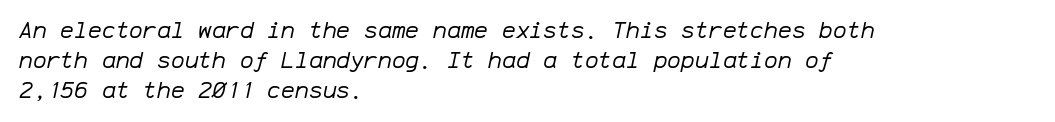
The typesetting does not lean heavy: it is not bold. The string is rendered with underlining switched off. Leading matches the norm, producing a regular column. One-word summary of the alignment: left. Tracking here is standard; glyphs follow each other at the usual distance.
